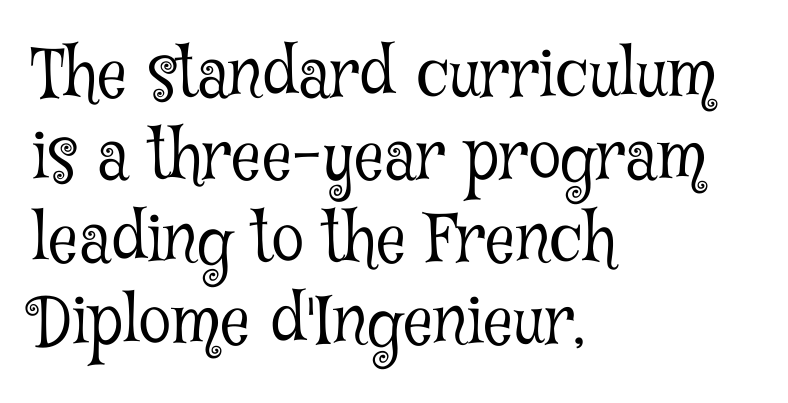
Q: Is the text bold? A: No.
Q: Is the text italic (slanted)? A: No, it is upright.
Q: Is the typeface a serif or a sans-serif typeface? A: Serif.
Q: Is the text underlined? A: No.
Q: How is the paragraph aligned? A: Left-aligned.
Q: Is the spacing between letters normal or unusually wide? A: Normal.
Q: Is the spacing between lines tight, normal or loose? A: Normal.
Q: Width (condensed, normal, or wide)? A: Condensed.
Q: Stroke contrast? A: Low.
Q: x-height? A: Medium.
Q: Monospaced? A: No.
